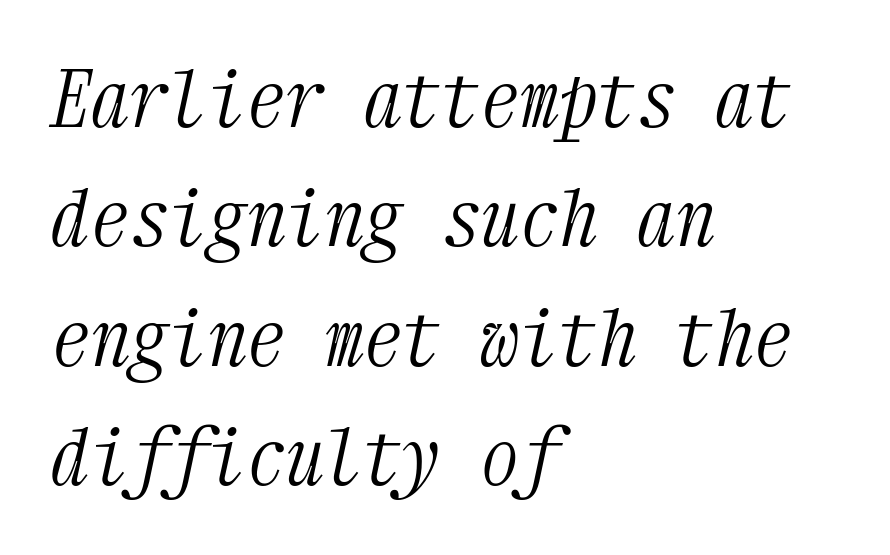
Q: Is the text bold? A: No.
Q: Is the text italic (slanted)? A: Yes, it leans right by about 12 degrees.
Q: Is the typeface a serif or a sans-serif typeface? A: Serif.
Q: Is the text underlined? A: No.
Q: How is the paragraph aligned? A: Left-aligned.
Q: Is the spacing between letters normal or unusually wide? A: Normal.
Q: Is the spacing between lines tight, normal or loose? A: Normal.
Q: Width (condensed, normal, or wide)? A: Condensed.
Q: Stroke contrast? A: Medium.
Q: x-height? A: Medium.
Q: Monospaced? A: Yes.
